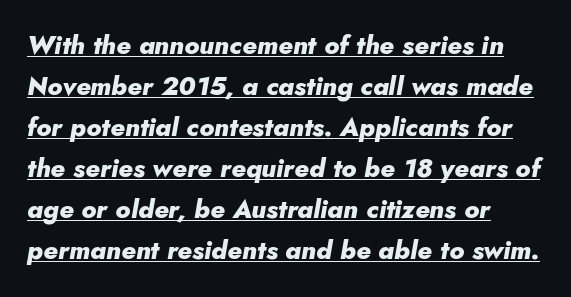
{"italic": "yes", "lean": "right", "slant_degrees": 10, "bold": "yes", "underline": "yes", "align": "left", "line_spacing": "normal", "line_spacing_ratio": 1.58, "letter_spacing": "normal", "letter_spacing_em": 0.0, "glyph_px": 26}
